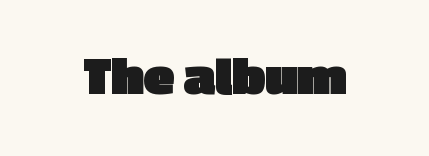
The image shows 57 px heavy sans-serif type, upright; set normal letter spacing, not underlined; a medium x-height.
